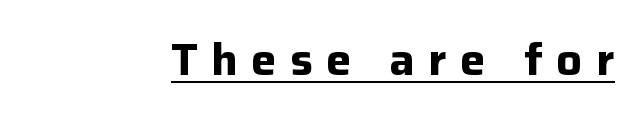
{"serif": "no", "italic": "no", "bold": "yes", "weight": "bold", "width": "normal", "stroke_contrast": "low", "x_height": "medium", "monospaced": "no", "underline": "yes", "align": "right", "letter_spacing": "wide", "letter_spacing_em": 0.3, "glyph_px": 45}
